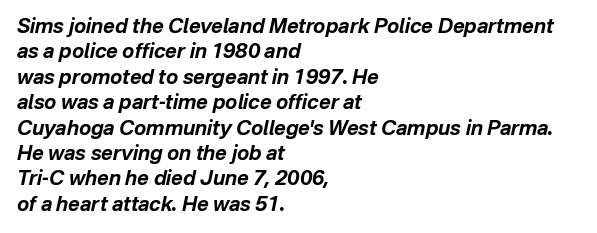
The image shows 20 px bold type, italic (leaning right); set left-aligned, normal line spacing (1.27x), normal letter spacing, not underlined.
